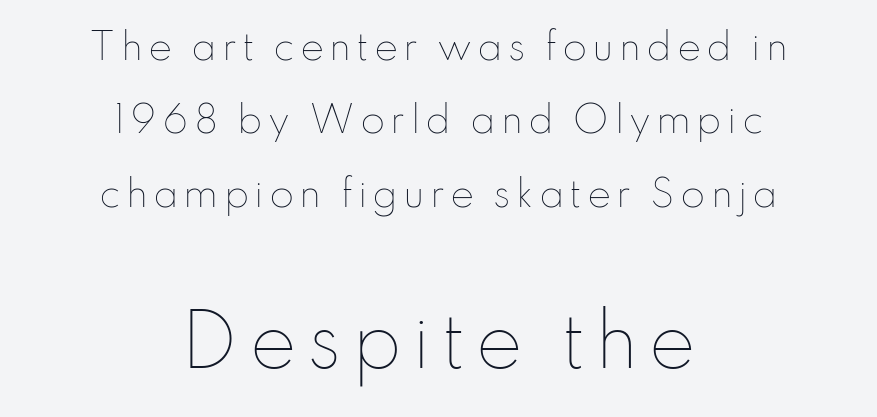
{"italic": "no", "bold": "no", "weight": "thin", "width": "normal", "stroke_contrast": "low", "x_height": "small", "monospaced": "no", "underline": "no", "align": "center", "line_spacing": "loose", "line_spacing_ratio": 2.04, "larger_block": "second", "size_ratio": 1.97, "glyph_px": 71}
